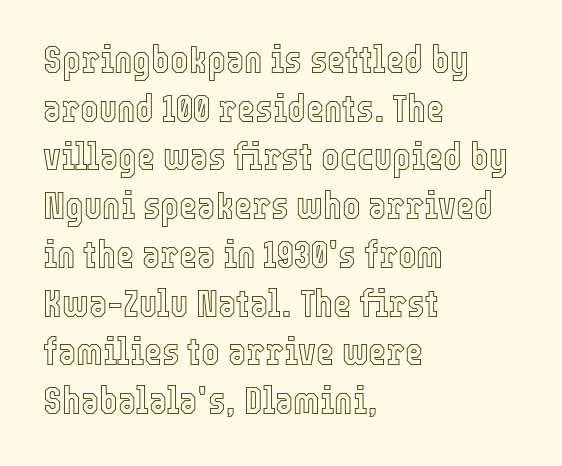
Students, observe: this is what conventionally led text looks like. These lines are set flush left with a ragged right edge. This sample has the flowing, uneven cadence of proportional lettering. Plain, unruled lines of type.
